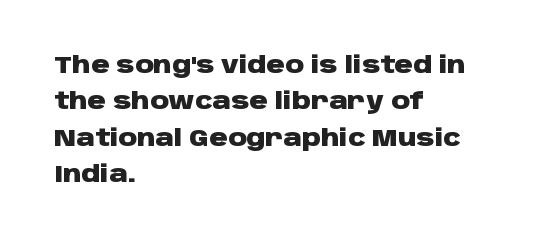
Q: Is the text bold? A: Yes.
Q: Is the text italic (slanted)? A: No, it is upright.
Q: Is the text underlined? A: No.
Q: How is the paragraph aligned? A: Left-aligned.
Q: Is the spacing between letters normal or unusually wide? A: Normal.
Q: Is the spacing between lines tight, normal or loose? A: Normal.
